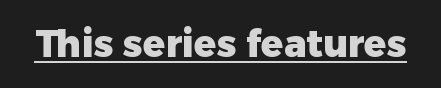
Q: Is the text bold? A: Yes.
Q: Is the text italic (slanted)? A: No, it is upright.
Q: Is the typeface a serif or a sans-serif typeface? A: Sans-serif.
Q: Is the text underlined? A: Yes.
Q: Is the spacing between letters normal or unusually wide? A: Normal.
Q: Width (condensed, normal, or wide)? A: Normal.
Q: Stroke contrast? A: Low.
Q: x-height? A: Medium.
Q: Monospaced? A: No.
